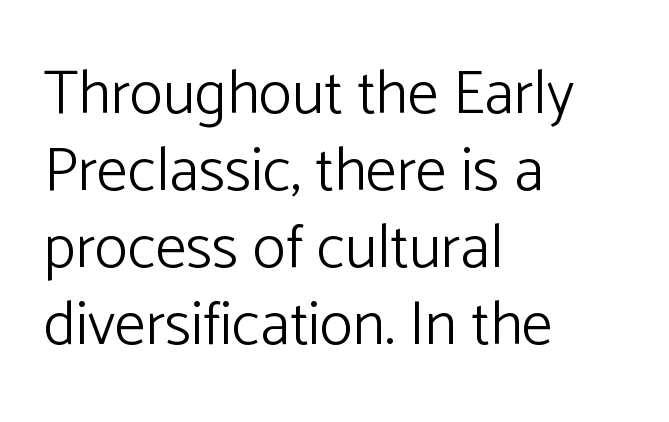
The image shows 62 px light sans-serif type, upright; set left-aligned, line spacing 1.24x, normal letter spacing, not underlined; low stroke contrast and a medium x-height.
